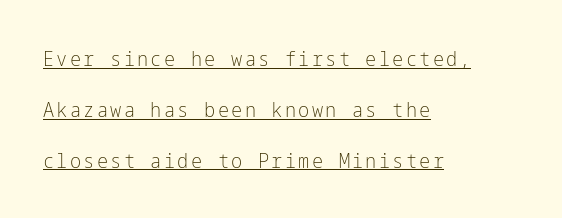
The image shows 21 px text type, upright; set left-aligned, loose line spacing (2.42x), underlined.
